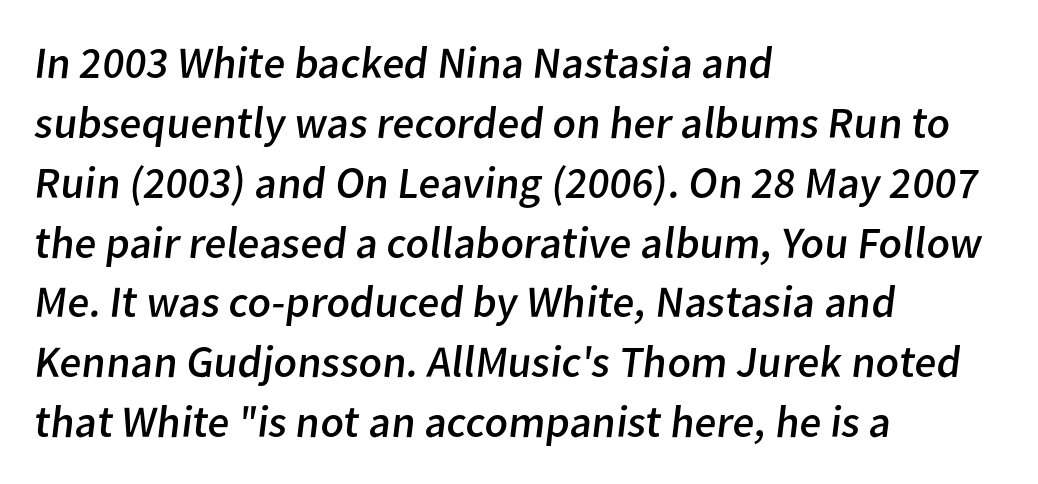
The image shows 45 px regular-weight sans-serif type; set left-aligned, normal line spacing (1.33x), normal letter spacing, not underlined; low stroke contrast and a medium x-height.
